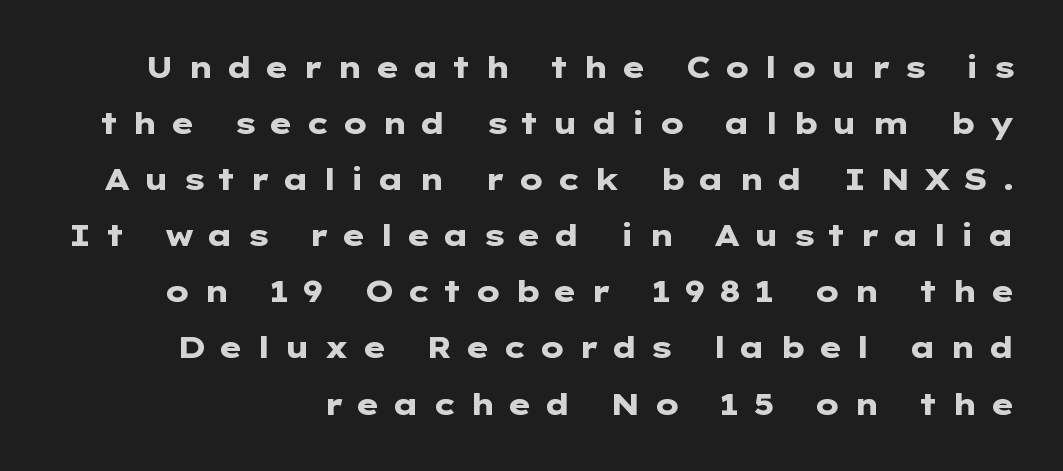
The image shows 30 px heavy, wide sans-serif type, upright; set right-aligned, line spacing 1.87x, unusually wide letter spacing (+0.42 em), not underlined; low stroke contrast and a medium x-height.
